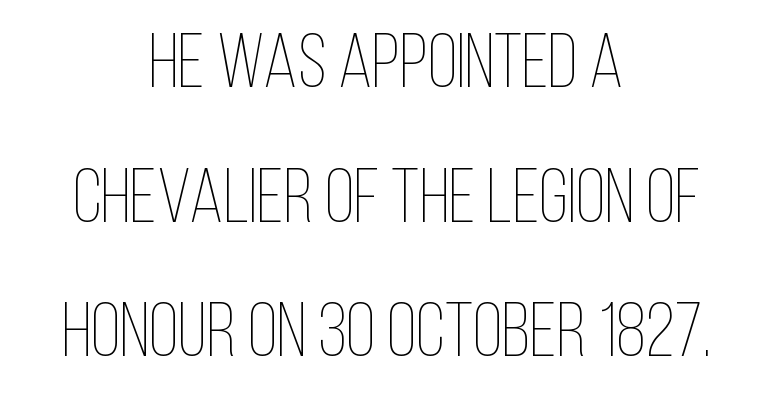
What stands out about the letter spacing? Nothing — it is the standard amount. Layout note: lines centered. This sample uses an upright cut, with every glyph sitting square on the baseline. The passage shown is typed in a proportional face where columns would drift.
